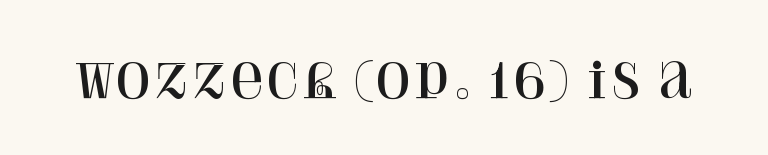
Unmarked baselines from the first word to the last. Characters follow at the spacing the type designer built in. You can tell from the footed stems that serif type was used. Each letter keeps its own natural width here, so spacing adapts to shape.
